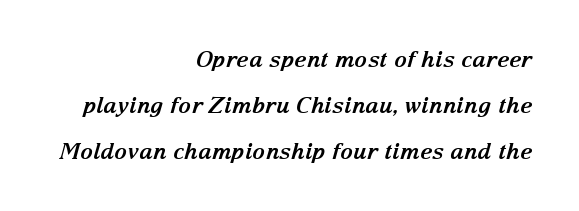
{"italic": "yes", "lean": "right", "slant_degrees": 15, "bold": "yes", "underline": "no", "align": "right", "line_spacing": "loose", "line_spacing_ratio": 2.1, "letter_spacing": "normal", "letter_spacing_em": 0.0, "glyph_px": 22}
